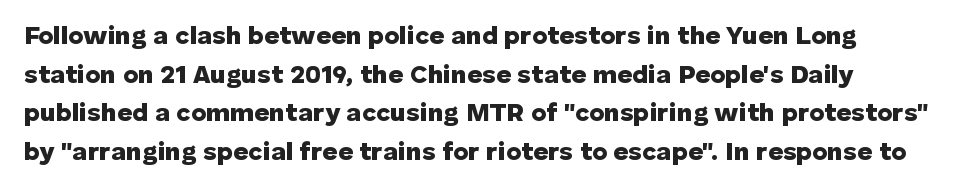
The image shows 26 px bold type, upright; set normal line spacing (1.49x), normal letter spacing, not underlined.
